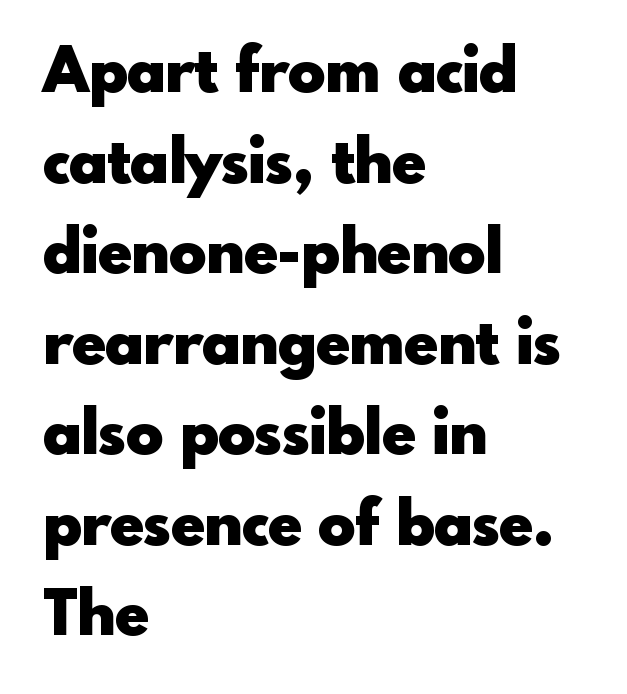
Q: Is the text bold? A: Yes.
Q: Is the text italic (slanted)? A: No, it is upright.
Q: Is the typeface a serif or a sans-serif typeface? A: Sans-serif.
Q: Is the text underlined? A: No.
Q: How is the paragraph aligned? A: Left-aligned.
Q: Is the spacing between letters normal or unusually wide? A: Normal.
Q: Is the spacing between lines tight, normal or loose? A: Normal.
Q: Width (condensed, normal, or wide)? A: Normal.
Q: x-height? A: Small.
Q: Monospaced? A: No.
